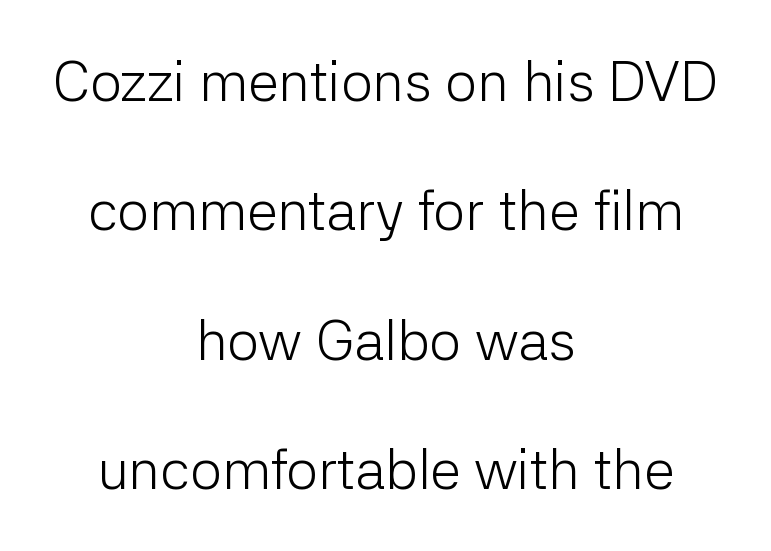
{"serif": "no", "italic": "no", "bold": "no", "weight": "light", "width": "normal", "stroke_contrast": "low", "x_height": "medium", "monospaced": "no", "underline": "no", "align": "center", "line_spacing": "loose", "line_spacing_ratio": 2.31, "letter_spacing": "normal", "letter_spacing_em": 0.0, "glyph_px": 56}
